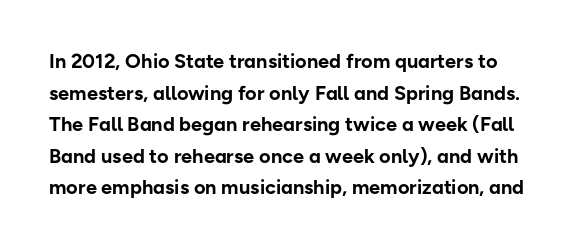
Q: Is the text bold? A: Yes.
Q: Is the text italic (slanted)? A: No, it is upright.
Q: Is the text underlined? A: No.
Q: Is the spacing between letters normal or unusually wide? A: Normal.
Q: Is the spacing between lines tight, normal or loose? A: Normal.
